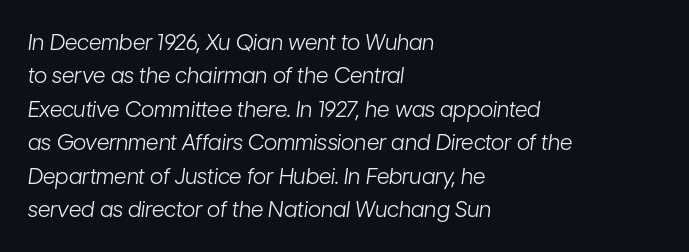
Compared with ordinary roman type, these characters are visibly tilted. Underlining? Definitely not there. Regarding leading, the lines here are spaced in the standard way. Counters stay open thanks to moderate or lighter strokes. Compared with typical body copy, the letter spacing here is the same.
